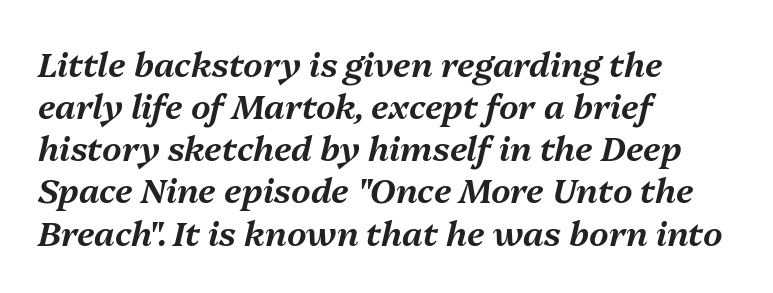
Q: Is the text italic (slanted)? A: Yes, it leans right by about 13 degrees.
Q: Is the text underlined? A: No.
Q: How is the paragraph aligned? A: Left-aligned.
Q: Is the spacing between letters normal or unusually wide? A: Normal.
Q: Width (condensed, normal, or wide)? A: Normal.
Q: Stroke contrast? A: Medium.
Q: x-height? A: Medium.
Q: Monospaced? A: No.
